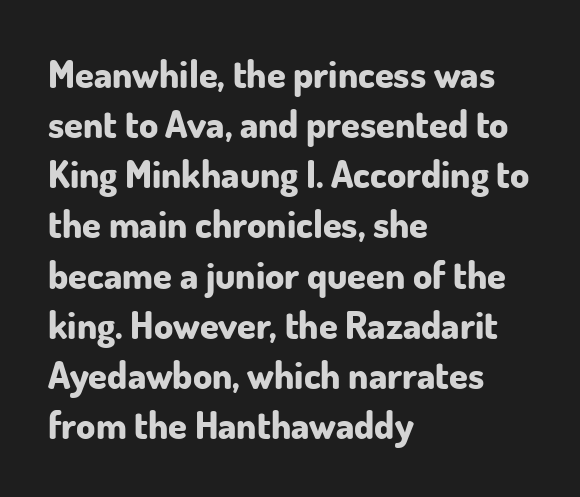
Q: Is the text bold? A: Yes.
Q: Is the text italic (slanted)? A: No, it is upright.
Q: Is the typeface a serif or a sans-serif typeface? A: Sans-serif.
Q: Is the text underlined? A: No.
Q: How is the paragraph aligned? A: Left-aligned.
Q: Is the spacing between letters normal or unusually wide? A: Normal.
Q: Is the spacing between lines tight, normal or loose? A: Normal.
Q: Width (condensed, normal, or wide)? A: Normal.
Q: Stroke contrast? A: Low.
Q: x-height? A: Small.
Q: Monospaced? A: No.
